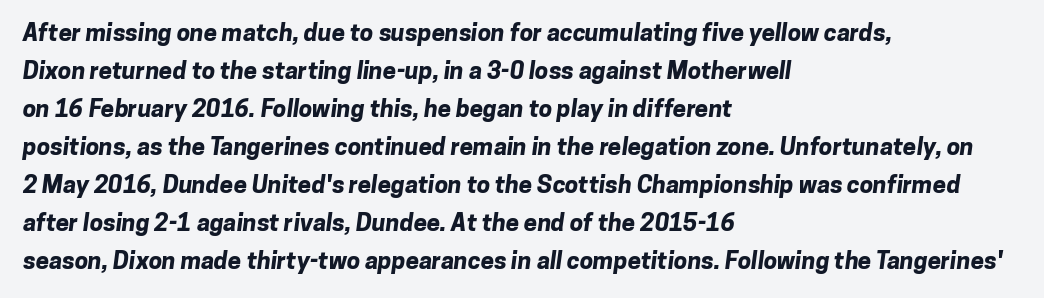
{"bold": "yes", "underline": "no", "align": "left", "line_spacing": "normal", "line_spacing_ratio": 1.58, "letter_spacing": "normal", "letter_spacing_em": 0.0, "glyph_px": 24}
